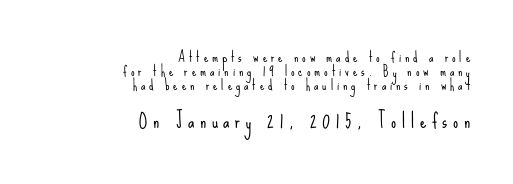
A typesetter would mark this as roman, not italic. The rendering anchors every line to the right-hand side. Typesetter's note — lower block bumped up in size, upper block left smaller. The block of text is dense from top to bottom, with scant space between rows.
